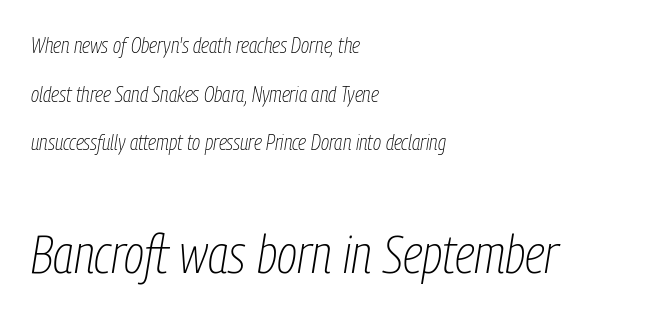
{"italic": "yes", "lean": "right", "slant_degrees": 9, "bold": "no", "weight": "thin", "width": "condensed", "stroke_contrast": "low", "x_height": "medium", "monospaced": "no", "underline": "no", "align": "left", "line_spacing": "loose", "line_spacing_ratio": 2.21, "letter_spacing": "normal", "letter_spacing_em": 0.0, "larger_block": "second", "size_ratio": 2.45, "glyph_px": 54}
